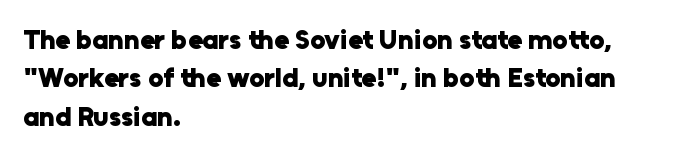
Q: Is the text bold? A: Yes.
Q: Is the text italic (slanted)? A: No, it is upright.
Q: Is the text underlined? A: No.
Q: How is the paragraph aligned? A: Left-aligned.
Q: Is the spacing between letters normal or unusually wide? A: Normal.
Q: Is the spacing between lines tight, normal or loose? A: Normal.
